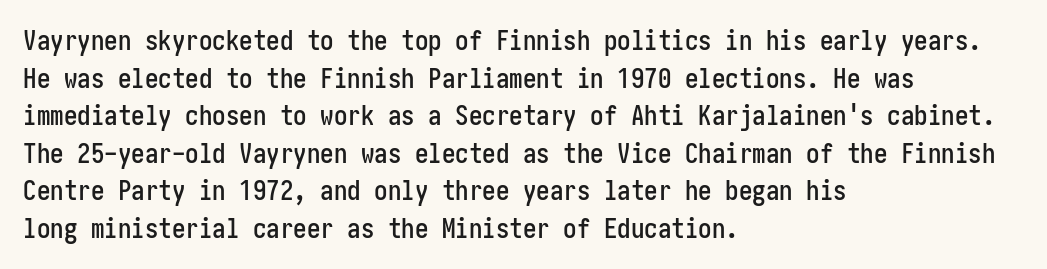
{"italic": "no", "underline": "no", "align": "left", "line_spacing": "normal", "line_spacing_ratio": 1.39, "letter_spacing": "normal", "letter_spacing_em": 0.0, "glyph_px": 27}
